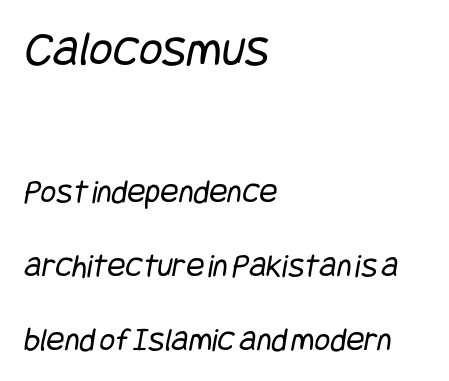
The text block is weighted toward the left margin, trailing off unevenly rightward. The emphasis by scale lands on block number one, above. No word sits above an underline. One glance says open: line gaps are wider than usual. Letterform terminals end flat and unadorned throughout the passage.
